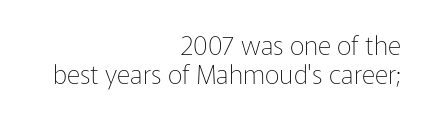
Stroke thickness stays within the range of a standard reading face or lighter. Baseline-to-baseline distance is barely more than the letter height. Vertical strokes here are truly vertical. The text block is weighted toward the right margin, trailing off unevenly leftward. No extra tracking has been applied to these lines.
